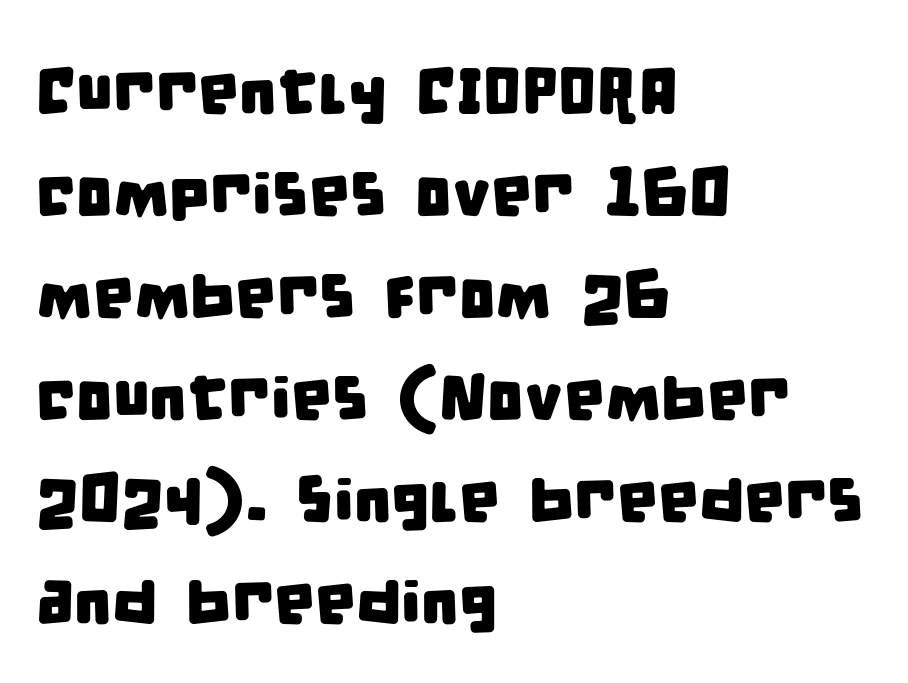
Character widths vary here, with narrow letters taking less room than wide ones. Is the block centered? No — it sits flush against the left margin. Reading down the column, the eye jumps a familiar distance to each next line. Tracking value appears to be zero — textbook default spacing.
